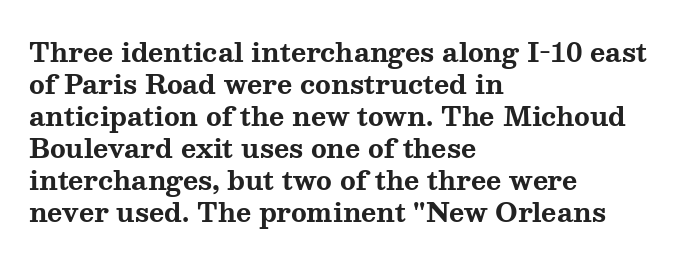
Q: Is the text bold? A: Yes.
Q: Is the text italic (slanted)? A: No, it is upright.
Q: Is the text underlined? A: No.
Q: How is the paragraph aligned? A: Left-aligned.
Q: Is the spacing between letters normal or unusually wide? A: Normal.
